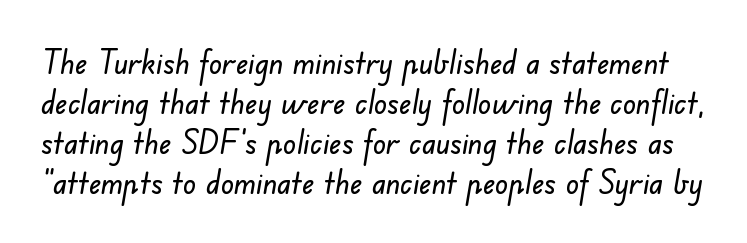
{"serif": "no", "width": "normal", "stroke_contrast": "low", "x_height": "small", "monospaced": "no", "underline": "no", "line_spacing": "normal", "line_spacing_ratio": 1.25, "letter_spacing": "normal", "letter_spacing_em": 0.0, "glyph_px": 32}
